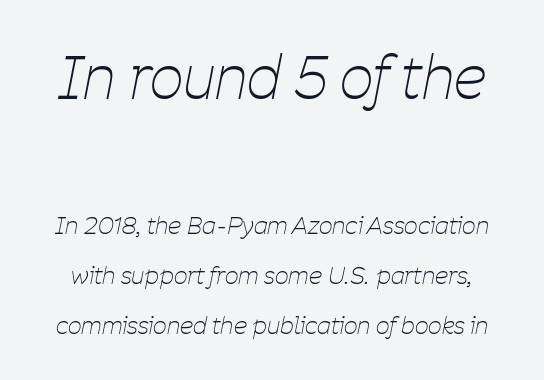
{"italic": "yes", "lean": "right", "slant_degrees": 11, "bold": "no", "weight": "thin", "width": "condensed", "stroke_contrast": "low", "x_height": "medium", "monospaced": "no", "underline": "no", "line_spacing": "loose", "line_spacing_ratio": 2.08, "letter_spacing": "normal", "letter_spacing_em": 0.0, "larger_block": "first", "size_ratio": 2.46, "glyph_px": 59}
